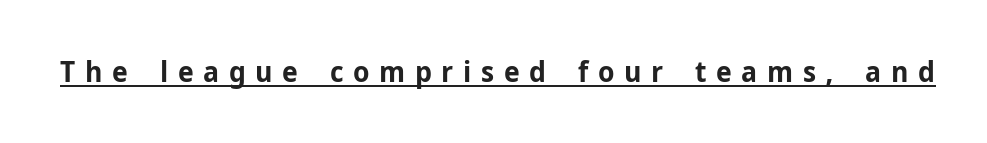
{"serif": "no", "italic": "no", "bold": "yes", "weight": "bold", "width": "normal", "stroke_contrast": "low", "x_height": "medium", "monospaced": "no", "underline": "yes", "letter_spacing": "wide", "letter_spacing_em": 0.33, "glyph_px": 29}
